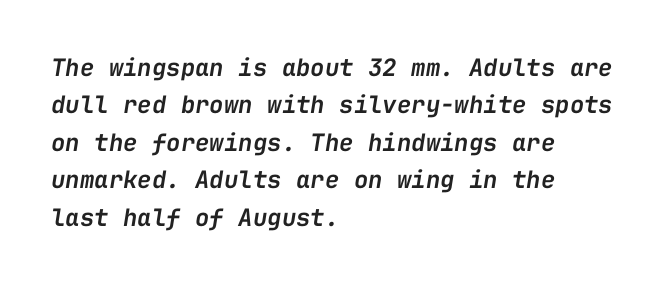
{"italic": "yes", "lean": "right", "slant_degrees": 9, "bold": "semi", "underline": "no", "align": "left", "line_spacing": "normal", "line_spacing_ratio": 1.56, "letter_spacing": "normal", "letter_spacing_em": 0.0, "glyph_px": 24}
